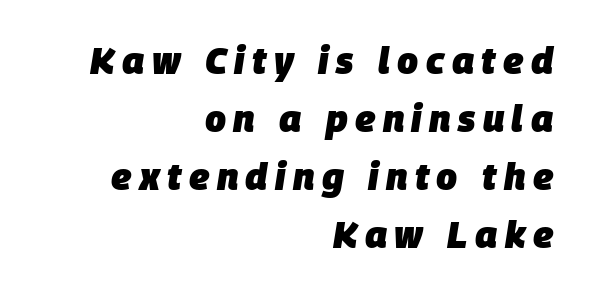
Every letter is thick-stroked: bold, no question. Rule under the text: the space is simply empty. Layout note: lines flush right. Is this a fixed-width face? No — the glyphs have proportional, varying widths. Designer's note — italics engaged.
